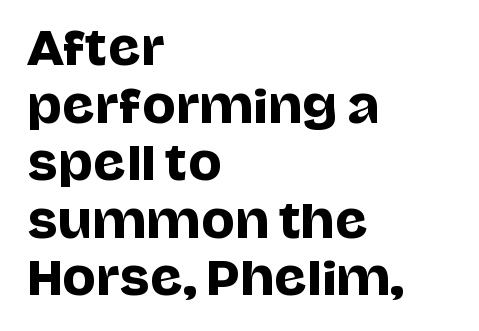
The image shows 45 px sans-serif type, upright; set left-aligned, normal line spacing (1.28x), normal letter spacing, not underlined; low stroke contrast and a large x-height.
